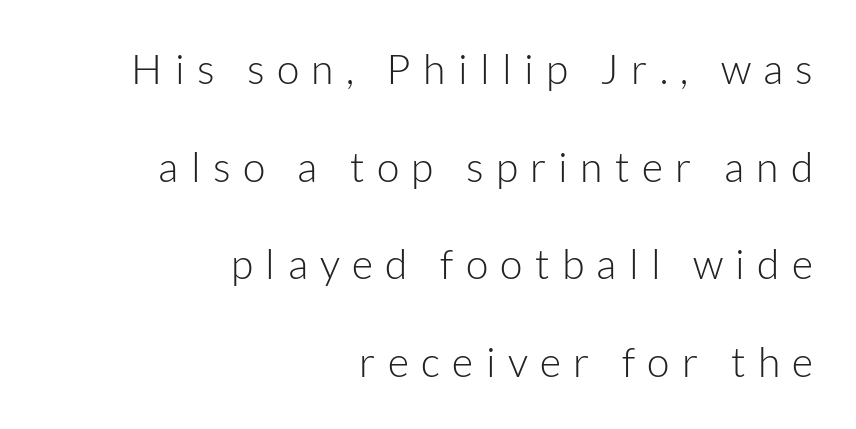
The image shows 41 px light sans-serif type, upright; set right-aligned, loose line spacing (2.38x), unusually wide letter spacing (+0.3 em), not underlined; low stroke contrast and a medium x-height.
